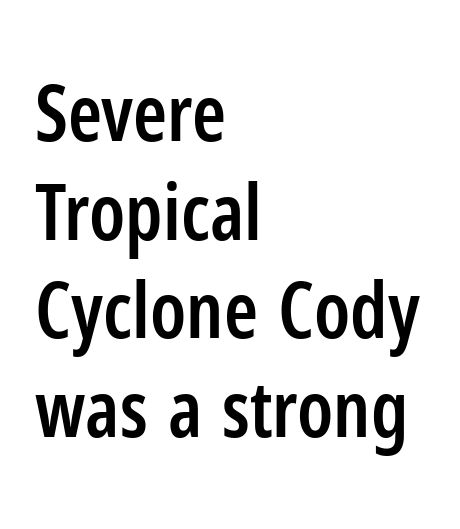
The image shows 77 px semibold, condensed sans-serif type, upright; set left-aligned, normal line spacing (1.28x), normal letter spacing, not underlined; low stroke contrast and a medium x-height.
